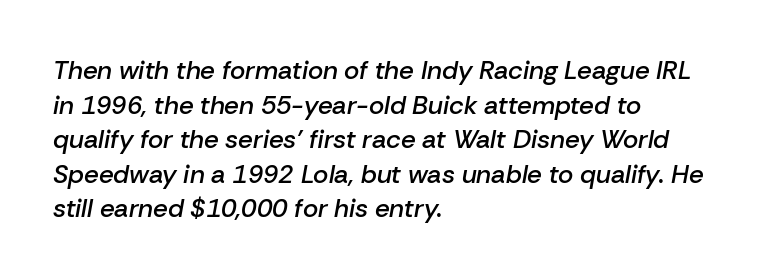
The image shows 26 px text type, italic (leaning right); set left-aligned, normal line spacing (1.33x), normal letter spacing, not underlined.
